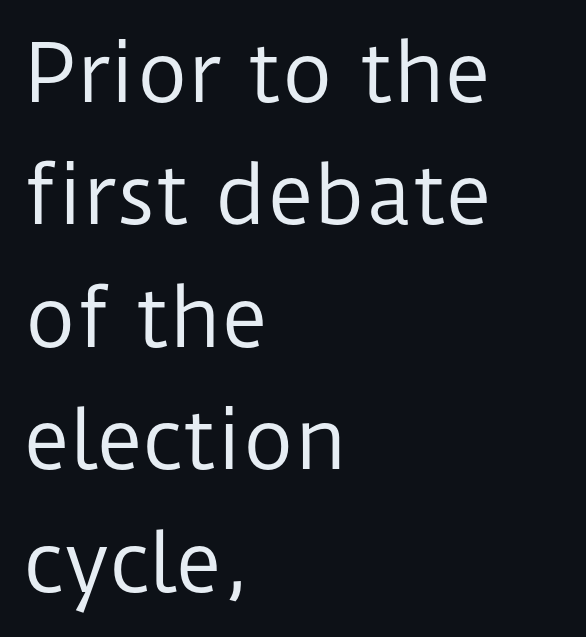
Spacing between characters is what you'd get straight out of the box. Line starts are locked; line ends wander. Is this a sans? Yes — the strokes have no serifs. Every character sits straight up, as roman type does. No heavy texture on the line: the type isn't bold.
